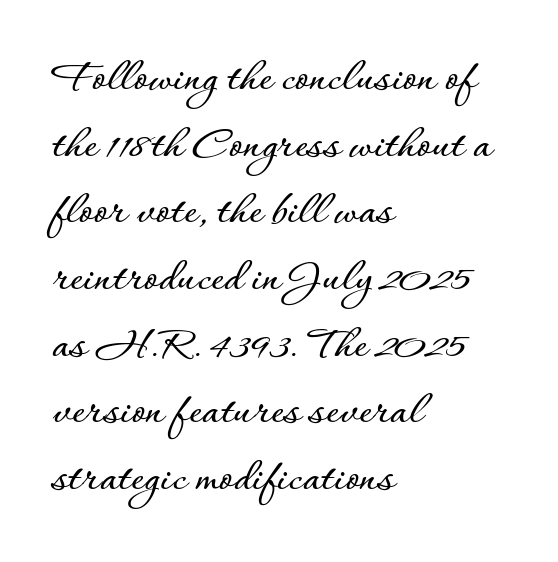
The image shows 49 px text type; set left-aligned, normal line spacing (1.36x), normal letter spacing, not underlined; low stroke contrast and a small x-height.
